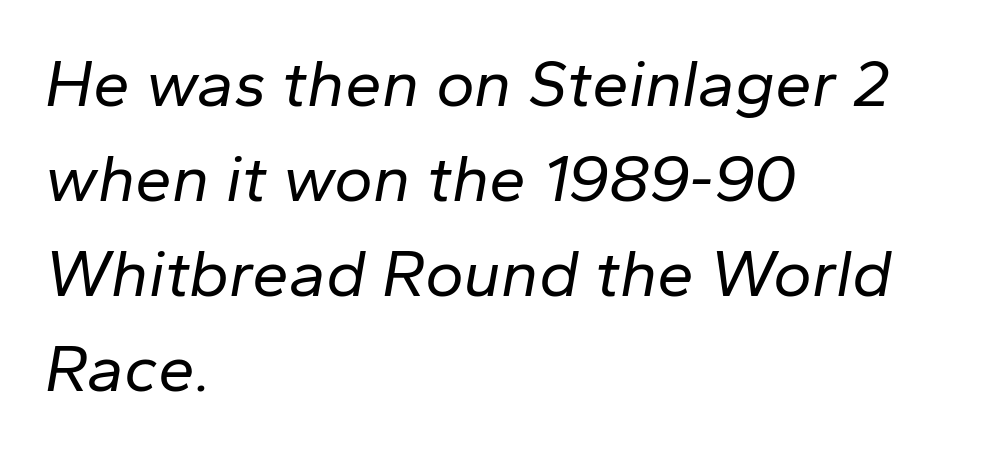
{"italic": "yes", "lean": "right", "slant_degrees": 10, "bold": "no", "weight": "regular", "width": "normal", "stroke_contrast": "low", "x_height": "medium", "monospaced": "no", "underline": "no", "align": "left", "line_spacing": "normal", "line_spacing_ratio": 1.44, "letter_spacing": "normal", "letter_spacing_em": 0.0, "glyph_px": 66}
